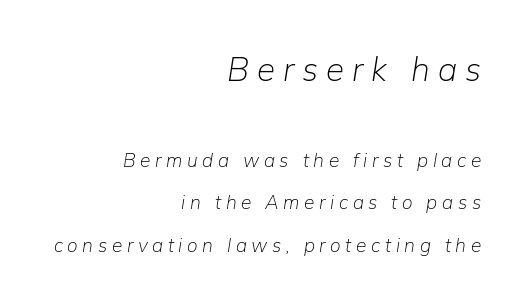
Is the letter spacing exaggerated? Yes — the characters are pushed far apart. Airy leading. A quiet, ordinary-to-light weight characterises the typeface. Is the block centered? No — it sits flush against the right margin. The first block has been scaled up relative to the second. Think of a printed novel: that variable character pitch is what you see here.
